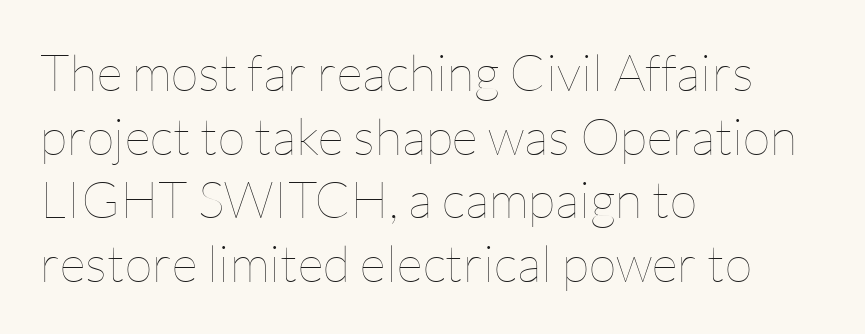
{"italic": "no", "bold": "no", "weight": "thin", "width": "normal", "stroke_contrast": "low", "x_height": "medium", "monospaced": "no", "underline": "no", "align": "left", "line_spacing": "normal", "line_spacing_ratio": 1.25, "letter_spacing": "normal", "letter_spacing_em": 0.0, "glyph_px": 51}
